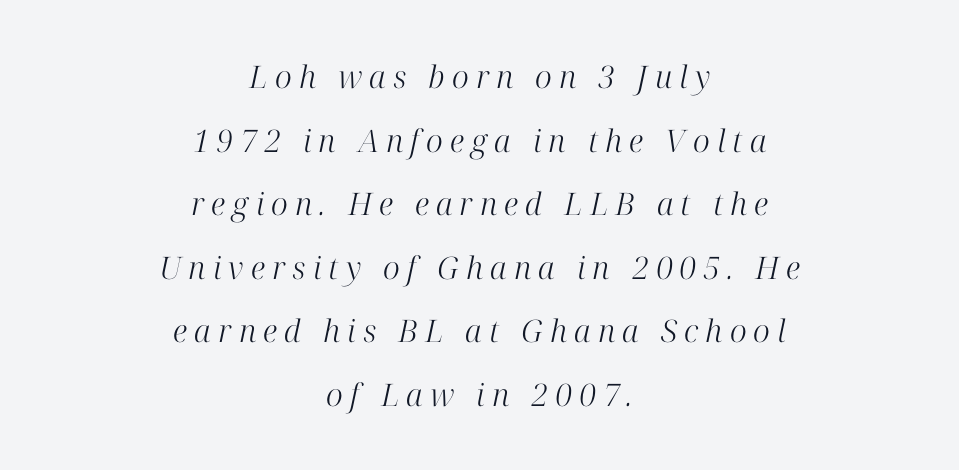
Q: Is the text bold? A: No.
Q: Is the text italic (slanted)? A: Yes, it leans right by about 12 degrees.
Q: Is the typeface a serif or a sans-serif typeface? A: Serif.
Q: Is the text underlined? A: No.
Q: How is the paragraph aligned? A: Centered.
Q: Is the spacing between letters normal or unusually wide? A: Unusually wide.
Q: Is the spacing between lines tight, normal or loose? A: Loose.
Q: Width (condensed, normal, or wide)? A: Normal.
Q: Stroke contrast? A: High.
Q: x-height? A: Medium.
Q: Monospaced? A: No.
